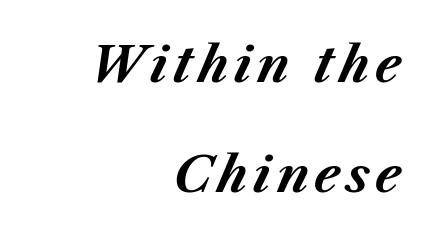
Q: Is the text bold? A: Yes.
Q: Is the text italic (slanted)? A: Yes, it leans right by about 23 degrees.
Q: Is the text underlined? A: No.
Q: How is the paragraph aligned? A: Right-aligned.
Q: Is the spacing between lines tight, normal or loose? A: Loose.
Q: Width (condensed, normal, or wide)? A: Normal.
Q: Stroke contrast? A: Medium.
Q: x-height? A: Medium.
Q: Monospaced? A: No.
